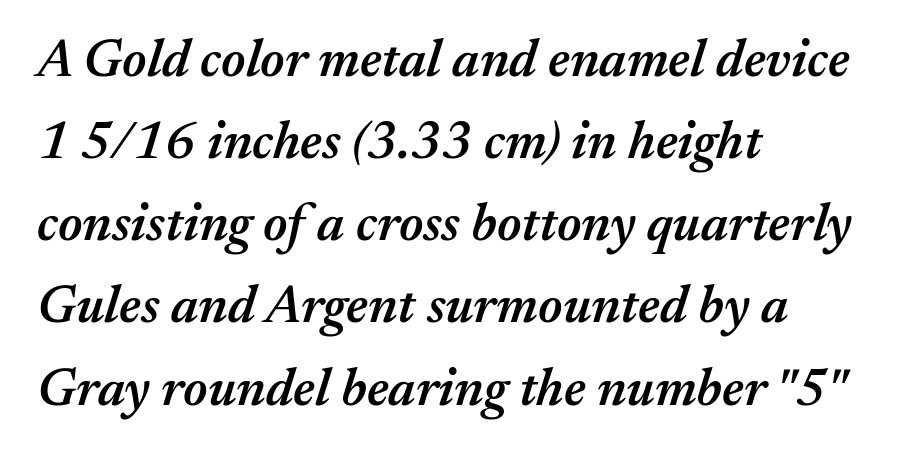
The face used here is a semibold: visibly heavier than regular, lighter than bold. A normal amount of white space separates one row of letters from the next. A typesetter would call this proportional, since set widths differ per character. The horizontal fit of the characters is conventional and even. Any mark beneath the type? The region is blank. The compositor pushed each line to the left boundary.
